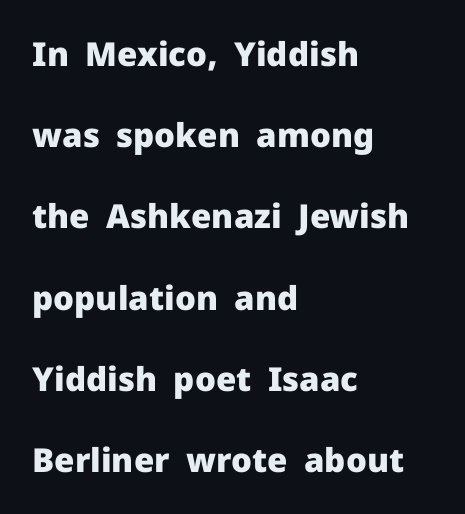
The image shows 33 px heavy sans-serif type, upright; set left-aligned, loose line spacing (2.46x), normal letter spacing, not underlined; low stroke contrast and a medium x-height.
